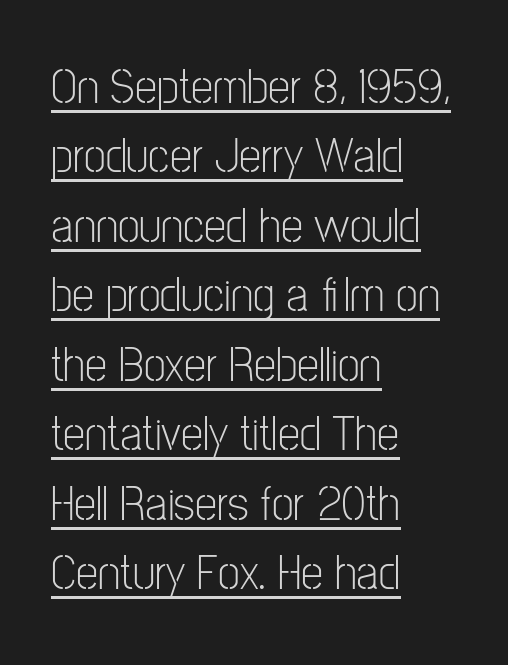
Q: Is the text bold? A: No.
Q: Is the text italic (slanted)? A: No, it is upright.
Q: Is the typeface a serif or a sans-serif typeface? A: Sans-serif.
Q: Is the text underlined? A: Yes.
Q: How is the paragraph aligned? A: Left-aligned.
Q: Is the spacing between letters normal or unusually wide? A: Normal.
Q: Is the spacing between lines tight, normal or loose? A: Normal.
Q: Width (condensed, normal, or wide)? A: Condensed.
Q: Stroke contrast? A: Low.
Q: x-height? A: Medium.
Q: Monospaced? A: No.
